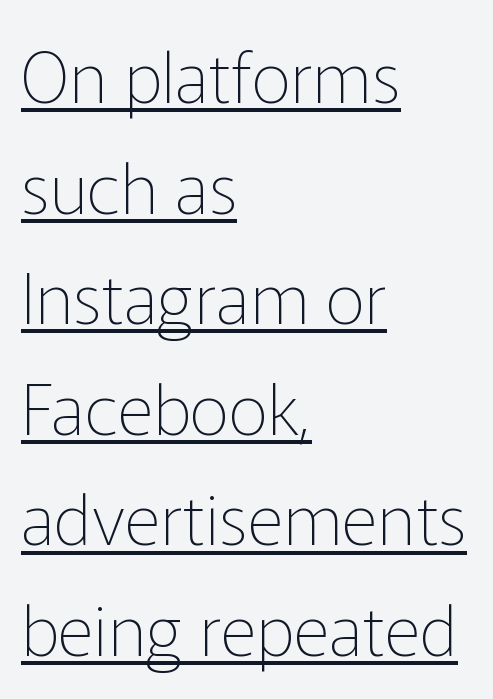
Visually the block forms a straight wall on the left and a jagged coastline on the right. Is there an underline? Yes — a line sits under the letters. The font's upright variant was chosen for this text. Does extra space separate the letters? No, they use regular spacing. Successive baselines arrive at the customary interval. Looks like regular typesetting: each glyph gets only the width it needs.
